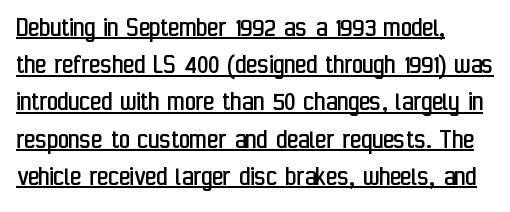
{"serif": "no", "italic": "no", "bold": "no", "weight": "regular", "width": "condensed", "stroke_contrast": "low", "x_height": "medium", "monospaced": "no", "underline": "yes", "align": "left", "line_spacing_ratio": 1.24, "letter_spacing": "normal", "letter_spacing_em": 0.0, "glyph_px": 30}
